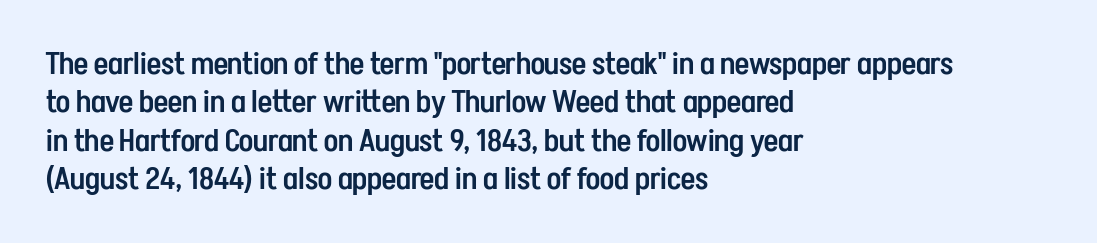
Weight check: semibold — heavier than regular, not quite bold. These lines keep a tight, regular rhythm from letter to letter. The letters advance in unequal steps, a hallmark of proportional type. It's the straight-up-and-down kind of type. This rendering employs a face without finishing strokes, i.e., a sans-serif.
